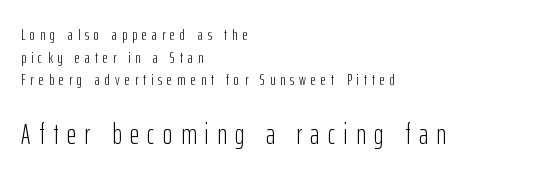
The image shows 28 px light, condensed sans-serif type, upright; set left-aligned, normal line spacing (1.42x), unusually wide letter spacing (+0.31 em), not underlined; the second (bottom) block is 1.75x larger; low stroke contrast and a medium x-height.
